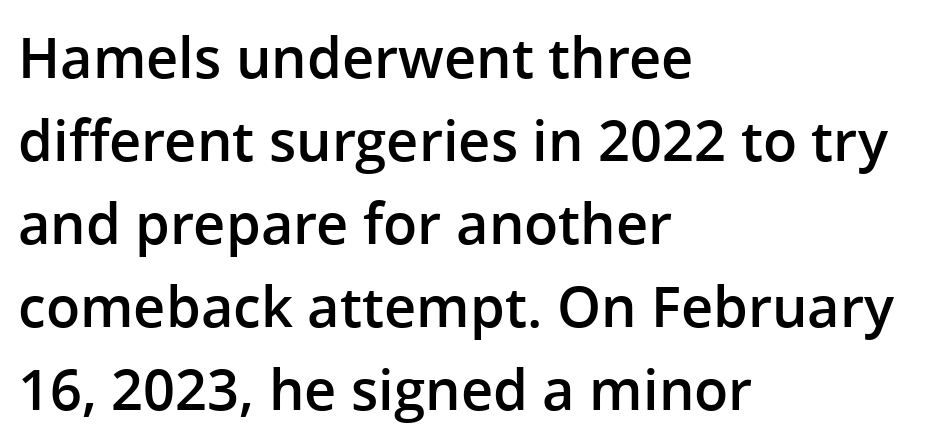
The face used here is rendered with its standard letterfit. The rag falls on the right side of this text block. I'd call this a sans setting — the letters go barefoot. In terms of weight, the rendering is demibold, just under bold. Nobody drew a line under any word here.
